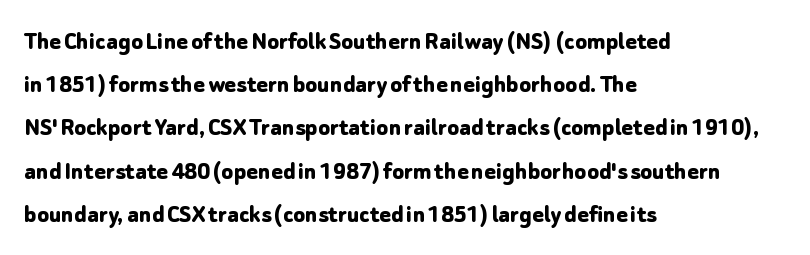
Layout note: lines flush left. Decoration check: the copy has no underline. Each new line begins a customary step beneath the previous one. The characters look thick and weighty, a clear bold. Do the letters lean? They stand straight.
